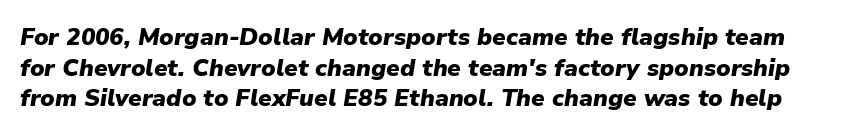
The image shows 24 px bold type, italic (leaning right); set normal line spacing (1.28x), normal letter spacing, not underlined.
